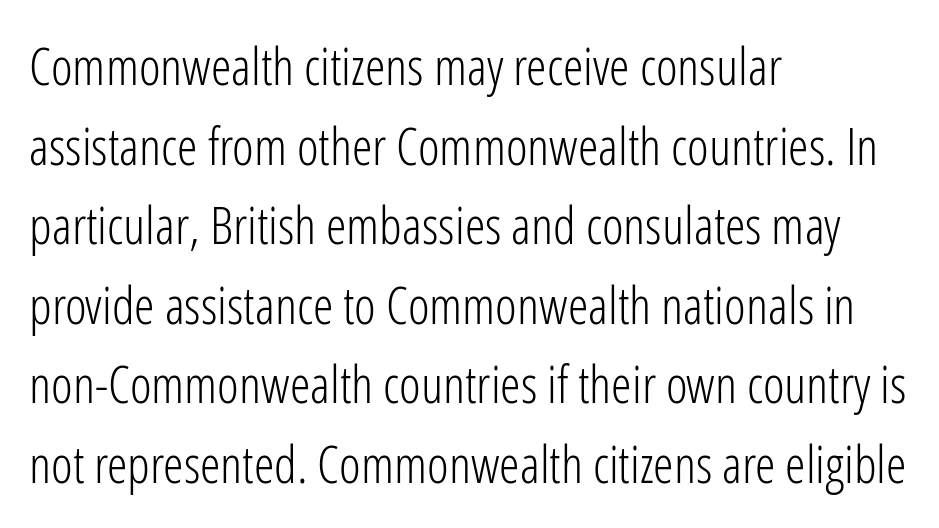
The space between consecutive lines is moderate. Each row of text sits above clean, open space. A typesetter would label this face a sans. The font sits on the lighter half of the weight spectrum, regular included.
